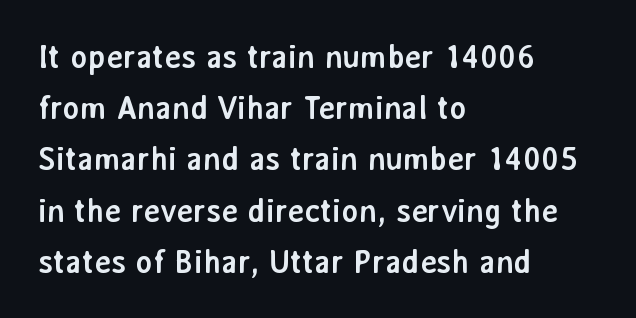
Is there any slant? The stems are plumb. Typesetter's note: full bold, strokes at maximum text heaviness. Every row of glyphs begins at an identical x-position on the left. What's the leading like? Ordinary, nothing unusual. The rendering uses natural spacing where letterforms have individual widths. Nobody drew a line under any word here.
